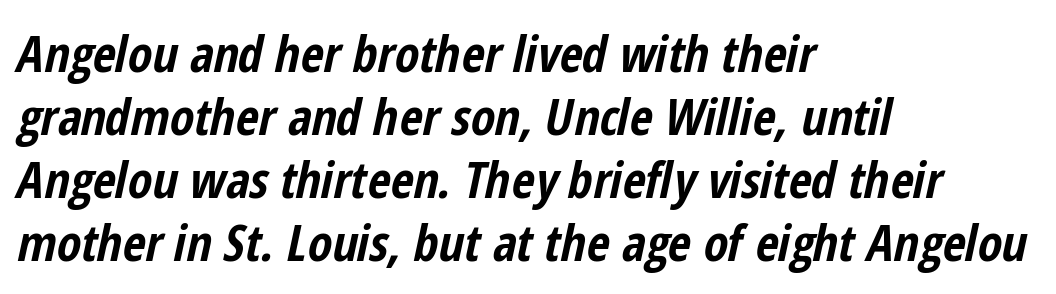
Q: Is the text bold? A: Yes.
Q: Is the text italic (slanted)? A: Yes, it leans right by about 12 degrees.
Q: Is the text underlined? A: No.
Q: How is the paragraph aligned? A: Left-aligned.
Q: Is the spacing between letters normal or unusually wide? A: Normal.
Q: Is the spacing between lines tight, normal or loose? A: Normal.
Q: Width (condensed, normal, or wide)? A: Condensed.
Q: Stroke contrast? A: Low.
Q: x-height? A: Medium.
Q: Monospaced? A: No.
